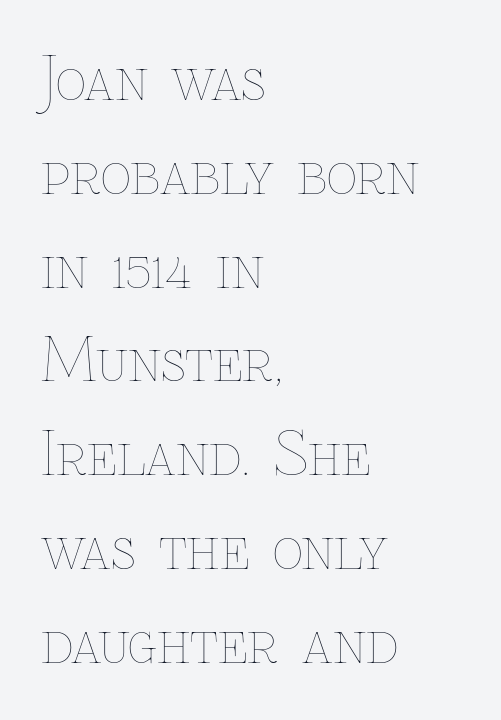
Short and long lines alike share a common starting point at left. Looks like regular typesetting: each glyph gets only the width it needs. Just letters on the line, the space beneath them empty. What stands out about the letter spacing? Nothing — it is the standard amount. This sample keeps an unexceptional amount of space between lines.
